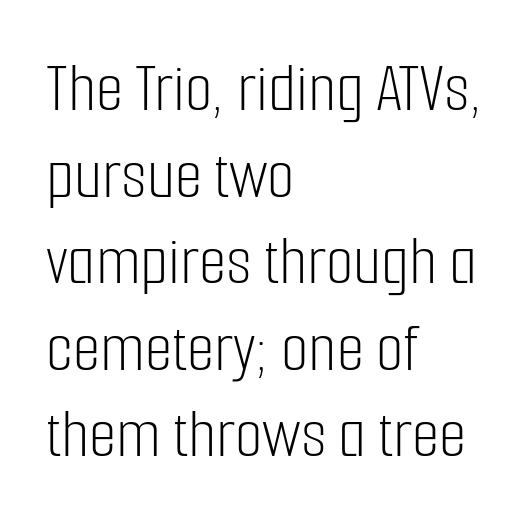
The image shows 71 px light, condensed sans-serif type, upright; set left-aligned, line spacing 1.22x, normal letter spacing, not underlined; low stroke contrast and a medium x-height.
